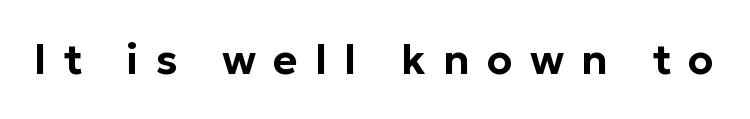
In terms of letterspacing, this is a distinctly airy, spread setting. Here the designer chose a conventional face with non-uniform glyph widths. The designer went with a sans here, leaving each stem footless. No italicization has been applied; the sample stays upright. Clear beneath every line of the passage.
